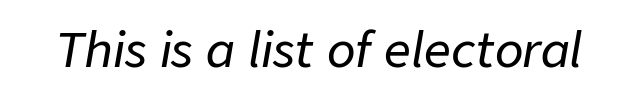
{"italic": "yes", "lean": "right", "slant_degrees": 9, "width": "normal", "stroke_contrast": "low", "x_height": "medium", "monospaced": "no", "underline": "no", "letter_spacing": "normal", "letter_spacing_em": 0.0, "glyph_px": 47}
